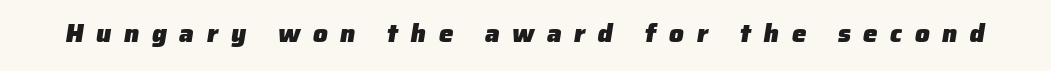
The image shows 26 px bold type; set unusually wide letter spacing (+0.48 em), not underlined.
